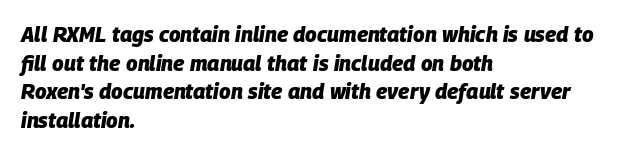
Q: Is the text bold? A: Yes.
Q: Is the text italic (slanted)? A: Yes, it leans right by about 9 degrees.
Q: Is the text underlined? A: No.
Q: How is the paragraph aligned? A: Left-aligned.
Q: Is the spacing between letters normal or unusually wide? A: Normal.
Q: Is the spacing between lines tight, normal or loose? A: Normal.
